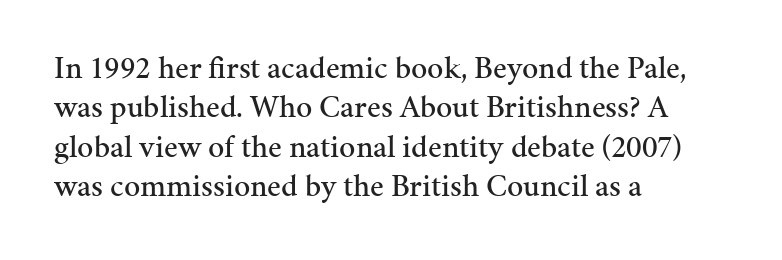
This is the regular roman posture of the typeface. Typeset ragged right — the left edge is the straight one. Each letter keeps its own natural width here, so spacing adapts to shape. The space directly below the letters is spotless. The line texture is even and compact thanks to regular tracking. Stroke terminals: seriffed.
